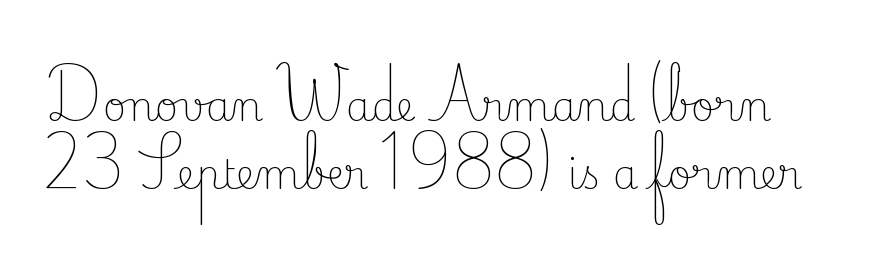
{"serif": "yes", "italic": "no", "bold": "no", "weight": "light", "width": "normal", "stroke_contrast": "low", "x_height": "small", "monospaced": "no", "underline": "no", "align": "left", "line_spacing": "normal", "line_spacing_ratio": 1.7, "letter_spacing": "normal", "letter_spacing_em": 0.0, "glyph_px": 40}
